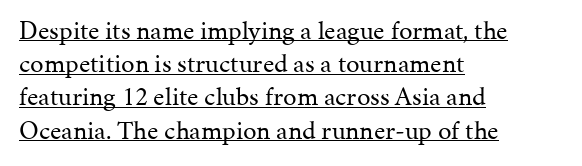
{"italic": "no", "bold": "no", "underline": "yes", "align": "left", "line_spacing_ratio": 1.23, "letter_spacing": "normal", "letter_spacing_em": 0.0, "glyph_px": 27}
